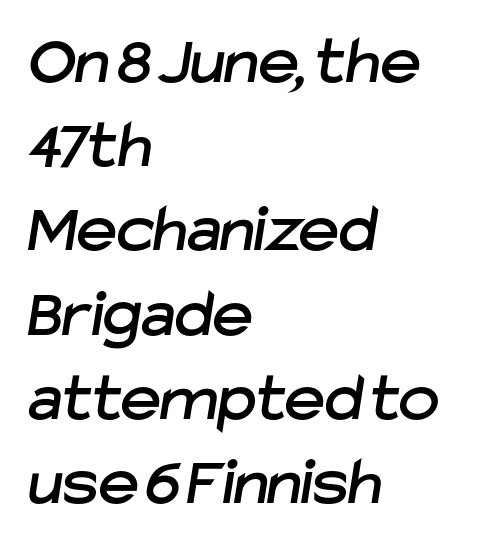
The horizontal fit of the characters is conventional and even. A typesetter would label this face a sans. Is this a fixed-width face? No — the glyphs have proportional, varying widths. If you drew a ruler down the left edge, every line would touch it. The string is rendered with underlining switched off.
